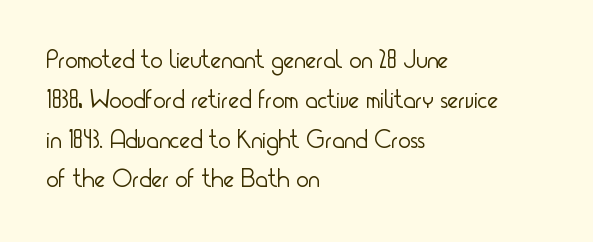
The image shows 26 px text type, upright; set left-aligned, normal line spacing (1.53x), normal letter spacing, not underlined.
